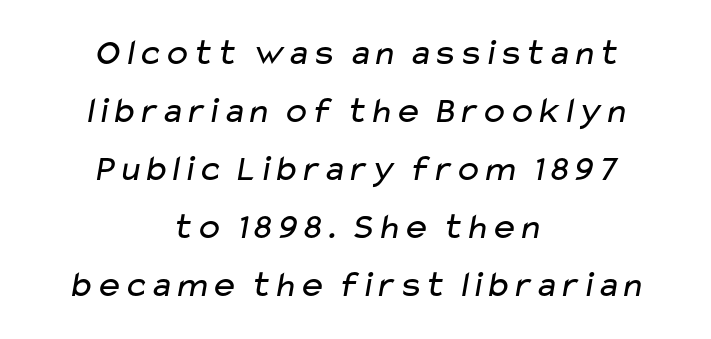
A typesetter would call this leading conventional body-copy spacing. Here the designer chose a conventional face with non-uniform glyph widths. No chunkiness to these letters — they're not bold. Each line is balanced around a shared central axis. Observe the ordinary spacing: letters are neighbours, not strangers.
